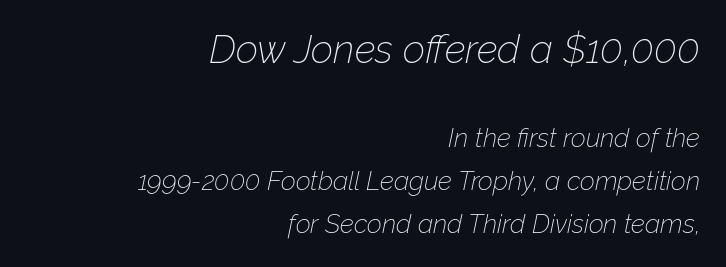
Q: Is the text bold? A: No.
Q: Is the text italic (slanted)? A: Yes, it leans right by about 12 degrees.
Q: Is the text underlined? A: No.
Q: How is the paragraph aligned? A: Right-aligned.
Q: Is the spacing between letters normal or unusually wide? A: Normal.
Q: Is the spacing between lines tight, normal or loose? A: Normal.
Q: Which block of text is set in a larger size, the first (top) or the second (bottom)? A: The first (top) one.
Q: Width (condensed, normal, or wide)? A: Normal.
Q: Stroke contrast? A: Low.
Q: x-height? A: Medium.
Q: Monospaced? A: No.
